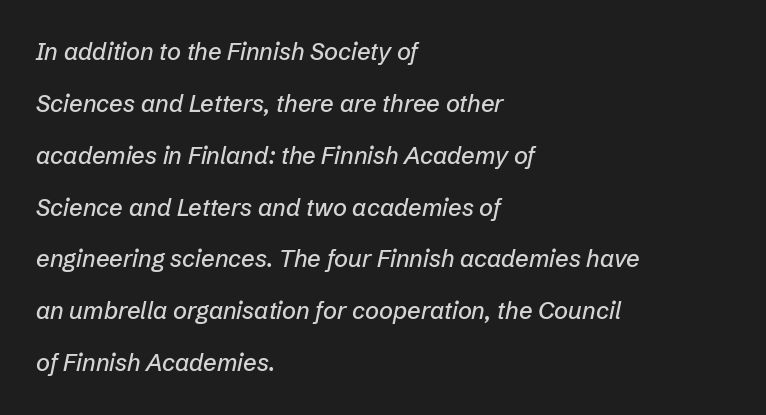
The image shows 24 px text type, italic (leaning right); set left-aligned, loose line spacing (2.16x), normal letter spacing, not underlined.
